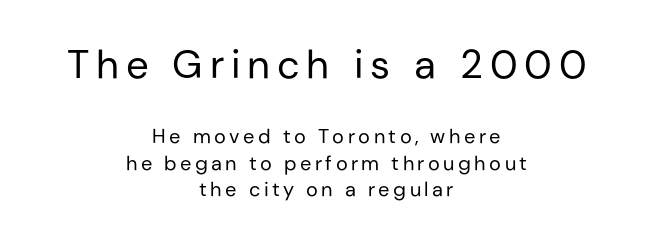
{"serif": "no", "italic": "no", "bold": "no", "weight": "regular", "width": "normal", "stroke_contrast": "low", "x_height": "medium", "monospaced": "no", "underline": "no", "align": "center", "line_spacing": "normal", "line_spacing_ratio": 1.33, "larger_block": "first", "size_ratio": 2.0, "glyph_px": 40}
